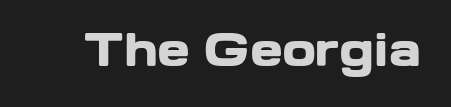
{"serif": "no", "italic": "no", "bold": "yes", "weight": "heavy", "width": "wide", "stroke_contrast": "low", "x_height": "medium", "monospaced": "no", "underline": "no", "letter_spacing": "normal", "letter_spacing_em": 0.0, "glyph_px": 44}
